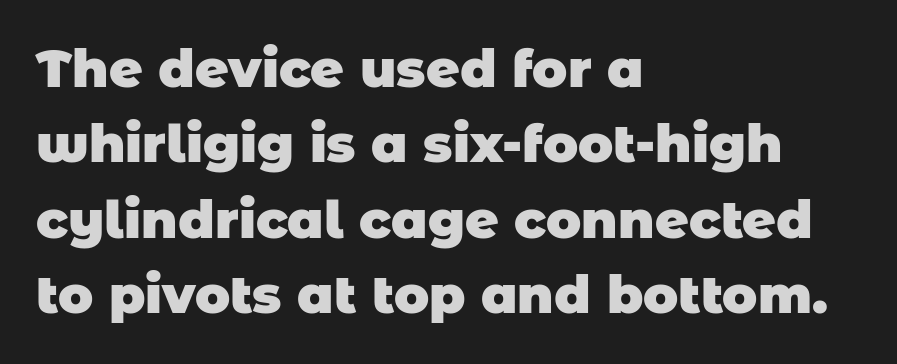
The image shows 52 px heavy sans-serif type; set left-aligned, normal line spacing (1.45x), normal letter spacing, not underlined; low stroke contrast and a large x-height.
